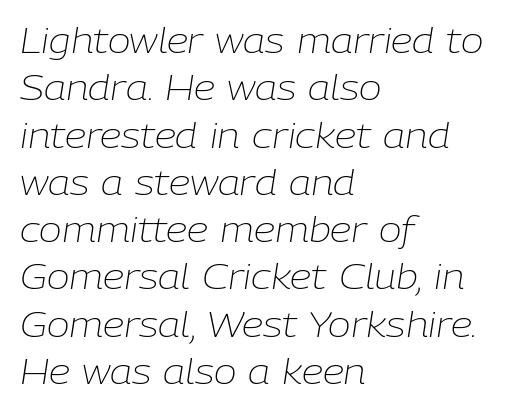
The image shows 34 px light type, italic (leaning right); set left-aligned, normal line spacing (1.39x), normal letter spacing, not underlined; low stroke contrast and a medium x-height.
